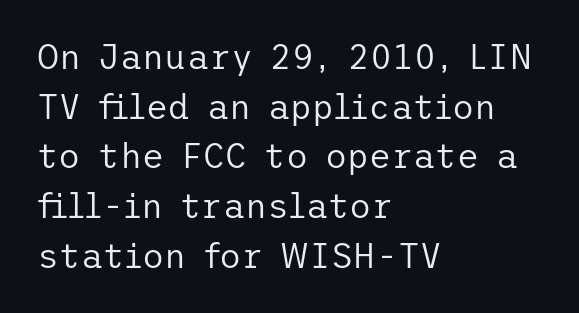
The image shows 34 px regular-weight sans-serif type, upright; set left-aligned, normal line spacing (1.46x), normal letter spacing, not underlined; low stroke contrast and a medium x-height.
